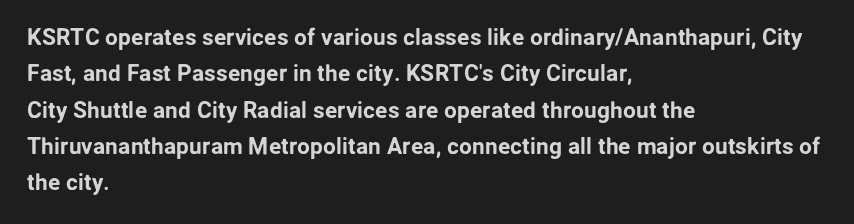
Q: Is the text italic (slanted)? A: No, it is upright.
Q: Is the text underlined? A: No.
Q: How is the paragraph aligned? A: Left-aligned.
Q: Is the spacing between letters normal or unusually wide? A: Normal.
Q: Is the spacing between lines tight, normal or loose? A: Normal.
